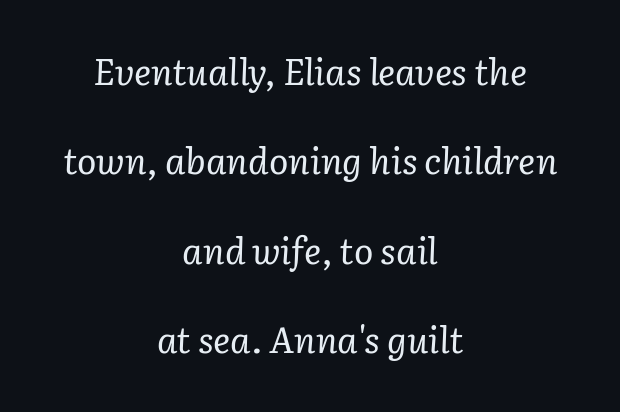
{"serif": "yes", "italic": "yes", "lean": "right", "slant_degrees": 3, "bold": "no", "weight": "regular", "width": "normal", "stroke_contrast": "low", "x_height": "medium", "monospaced": "no", "underline": "no", "align": "center", "line_spacing": "loose", "line_spacing_ratio": 2.48, "letter_spacing": "normal", "letter_spacing_em": 0.0, "glyph_px": 36}
